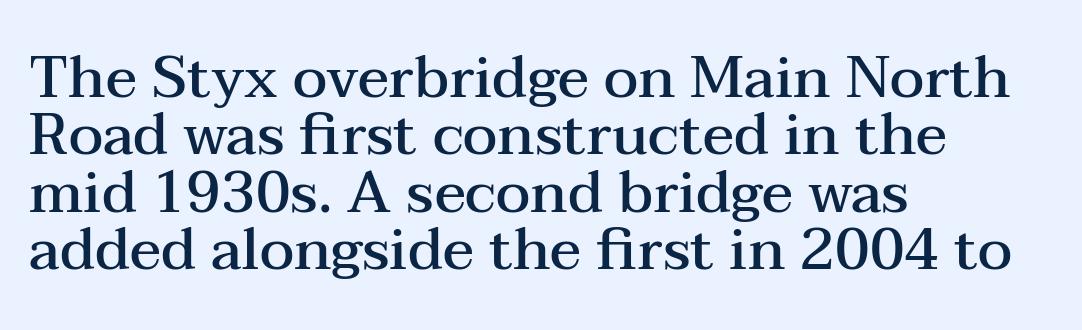
The image shows 58 px semibold, wide serif type, upright; set left-aligned, tight line spacing (0.99x), normal letter spacing, not underlined; medium stroke contrast and a medium x-height.
